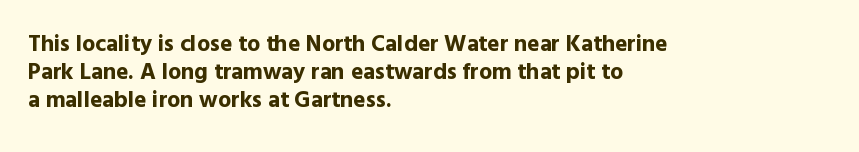
{"italic": "no", "bold": "yes", "underline": "no", "align": "left", "line_spacing_ratio": 1.21, "letter_spacing": "normal", "letter_spacing_em": 0.0, "glyph_px": 23}
